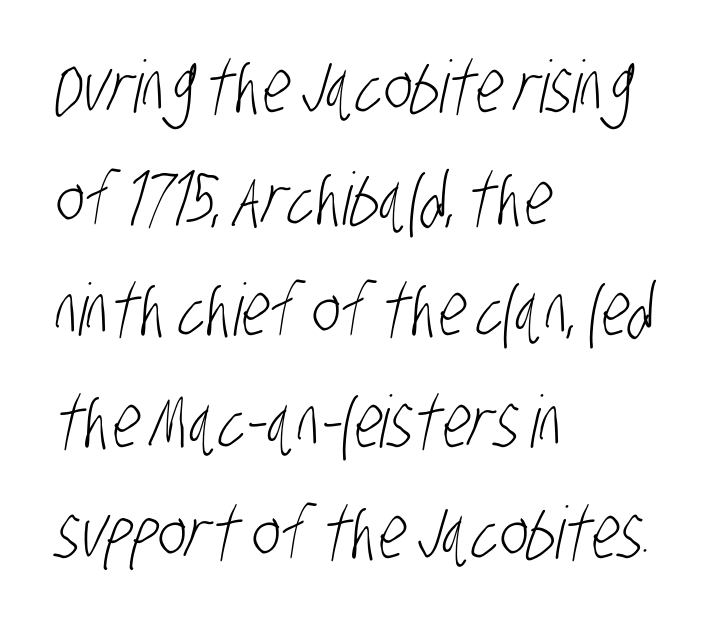
Q: Is the text bold? A: No.
Q: Is the typeface a serif or a sans-serif typeface? A: Sans-serif.
Q: Is the text underlined? A: No.
Q: How is the paragraph aligned? A: Left-aligned.
Q: Is the spacing between letters normal or unusually wide? A: Normal.
Q: Is the spacing between lines tight, normal or loose? A: Normal.
Q: Width (condensed, normal, or wide)? A: Condensed.
Q: Stroke contrast? A: Low.
Q: x-height? A: Large.
Q: Monospaced? A: No.
